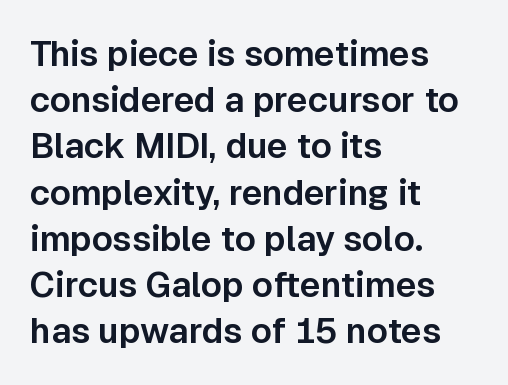
No extra tracking has been applied to these lines. Each letter's strokes conclude bluntly, with no projecting serifs. Any mark beneath the type? The region is blank. Looks like regular typesetting: each glyph gets only the width it needs. Short and long lines alike share a common starting point at left. In terms of posture, this sample is upright.
